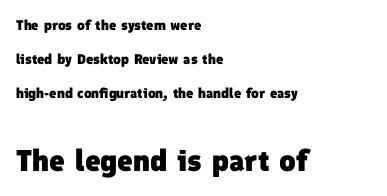
{"serif": "no", "bold": "yes", "weight": "heavy", "width": "normal", "stroke_contrast": "low", "x_height": "medium", "monospaced": "no", "underline": "no", "align": "left", "line_spacing": "loose", "line_spacing_ratio": 2.43, "letter_spacing": "normal", "letter_spacing_em": 0.0, "larger_block": "second", "size_ratio": 2.14, "glyph_px": 30}
